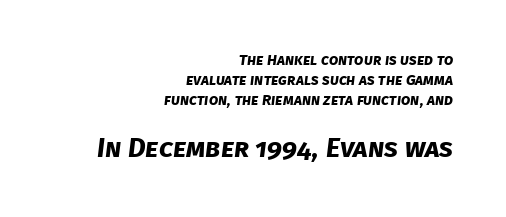
The image shows 27 px bold type; set right-aligned, normal line spacing (1.35x), normal letter spacing, not underlined; the second (bottom) block is 1.8x larger.
